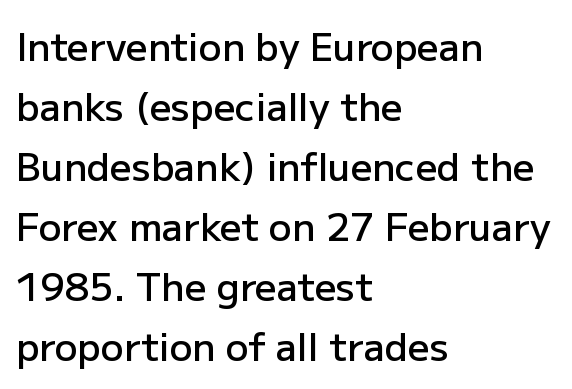
{"serif": "no", "italic": "no", "bold": "semi", "weight": "semibold", "width": "normal", "stroke_contrast": "low", "x_height": "medium", "monospaced": "no", "underline": "no", "align": "left", "line_spacing": "normal", "line_spacing_ratio": 1.58, "letter_spacing": "normal", "letter_spacing_em": 0.0, "glyph_px": 38}
